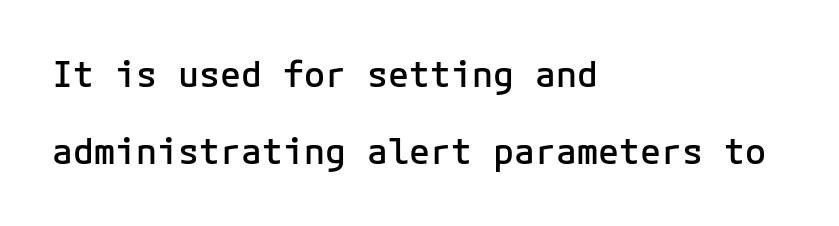
Q: Is the text bold? A: Semi-bold.
Q: Is the text italic (slanted)? A: No, it is upright.
Q: Is the typeface a serif or a sans-serif typeface? A: Sans-serif.
Q: Is the text underlined? A: No.
Q: How is the paragraph aligned? A: Left-aligned.
Q: Is the spacing between letters normal or unusually wide? A: Normal.
Q: Is the spacing between lines tight, normal or loose? A: Loose.
Q: Width (condensed, normal, or wide)? A: Normal.
Q: Stroke contrast? A: Low.
Q: x-height? A: Medium.
Q: Monospaced? A: Yes.
